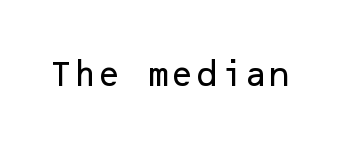
{"serif": "no", "italic": "no", "width": "normal", "stroke_contrast": "low", "x_height": "medium", "underline": "no", "letter_spacing": "normal", "letter_spacing_em": 0.0, "glyph_px": 28}
